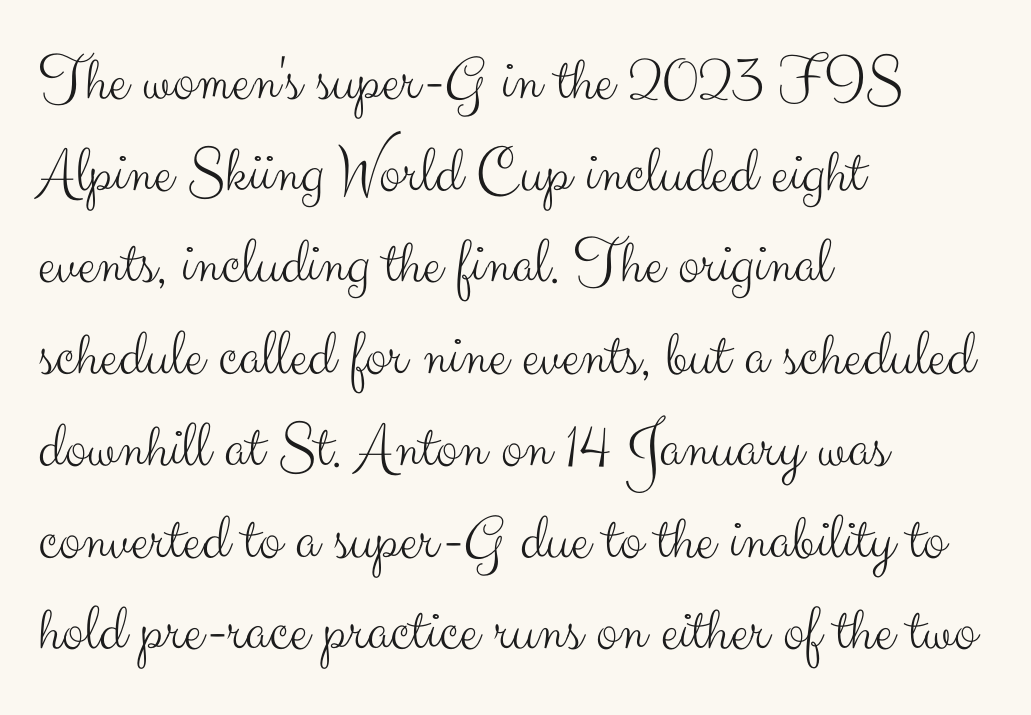
The rows are spaced the way most documents space them. Descender tails drop into unmarked territory. Look at the tracking — it's just the regular setting, nothing added. The face used here is proportionally spaced, like ordinary book or web type.
